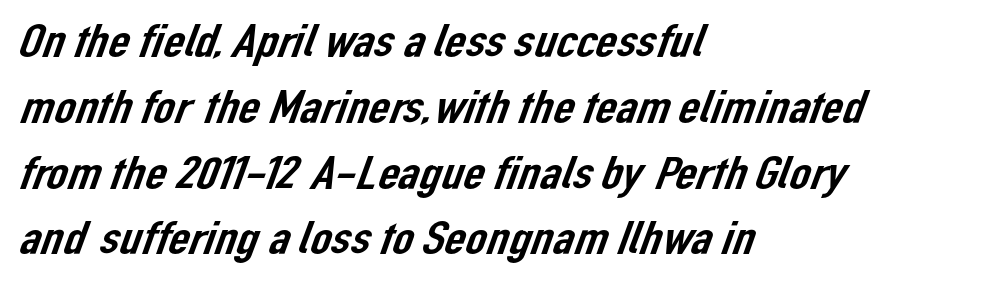
Q: Is the typeface a serif or a sans-serif typeface? A: Sans-serif.
Q: Is the text underlined? A: No.
Q: How is the paragraph aligned? A: Left-aligned.
Q: Is the spacing between letters normal or unusually wide? A: Normal.
Q: Is the spacing between lines tight, normal or loose? A: Normal.
Q: Width (condensed, normal, or wide)? A: Normal.
Q: Stroke contrast? A: Low.
Q: x-height? A: Medium.
Q: Monospaced? A: No.
